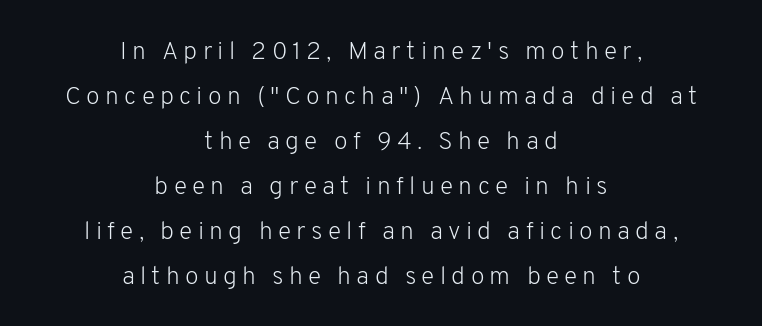
{"italic": "no", "bold": "no", "underline": "no", "align": "center", "line_spacing_ratio": 1.8, "letter_spacing": "wide", "letter_spacing_em": 0.21, "glyph_px": 25}
